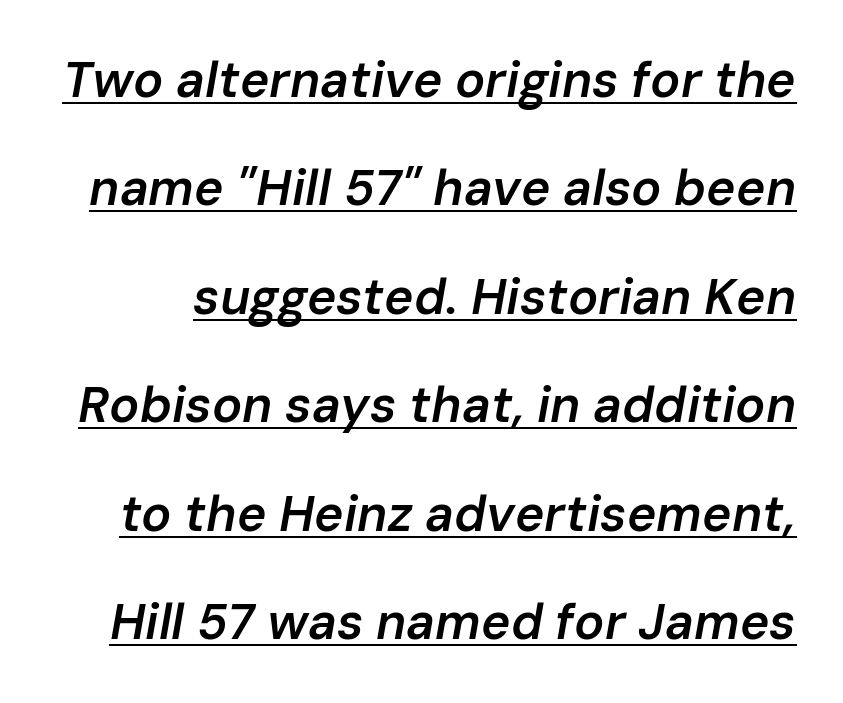
Q: Is the text bold? A: Semi-bold.
Q: Is the text italic (slanted)? A: Yes, it leans right by about 10 degrees.
Q: Is the text underlined? A: Yes.
Q: Is the spacing between letters normal or unusually wide? A: Normal.
Q: Is the spacing between lines tight, normal or loose? A: Loose.
Q: Width (condensed, normal, or wide)? A: Normal.
Q: Stroke contrast? A: Low.
Q: x-height? A: Medium.
Q: Monospaced? A: No.
